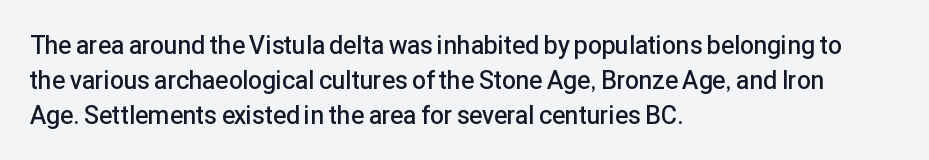
Q: Is the text bold? A: Semi-bold.
Q: Is the text italic (slanted)? A: No, it is upright.
Q: Is the text underlined? A: No.
Q: How is the paragraph aligned? A: Left-aligned.
Q: Is the spacing between letters normal or unusually wide? A: Normal.
Q: Is the spacing between lines tight, normal or loose? A: Normal.
